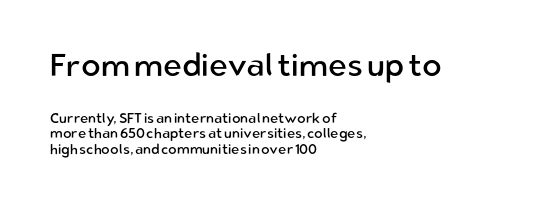
{"serif": "no", "italic": "no", "bold": "no", "weight": "regular", "width": "normal", "stroke_contrast": "low", "x_height": "medium", "monospaced": "no", "underline": "no", "align": "left", "line_spacing": "tight", "line_spacing_ratio": 1.1, "letter_spacing": "normal", "letter_spacing_em": 0.0, "larger_block": "first", "size_ratio": 2.29, "glyph_px": 32}
